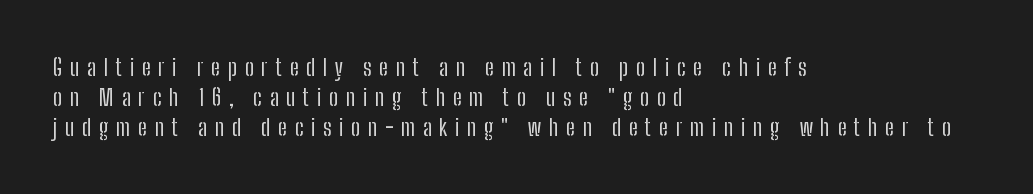
The paragraph has a hard left edge and a soft right edge. Characters follow at a spacing far wider than the type designer built in. This is the regular roman posture of the typeface. On a weight scale, this lands at 450 or below.
